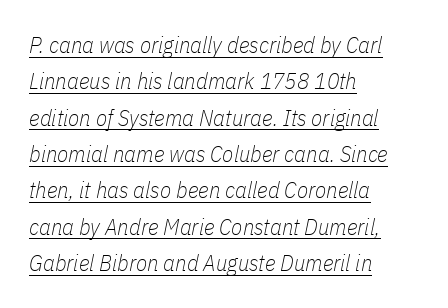
{"italic": "yes", "lean": "right", "slant_degrees": 11, "bold": "no", "underline": "yes", "align": "left", "line_spacing": "normal", "line_spacing_ratio": 1.58, "letter_spacing": "normal", "letter_spacing_em": 0.0, "glyph_px": 23}
